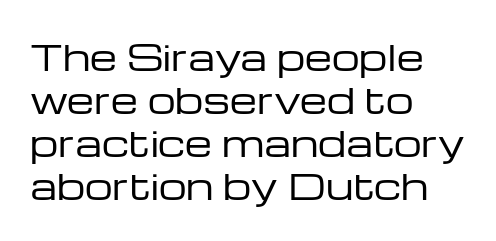
Visually the block forms a straight wall on the left and a jagged coastline on the right. Underlining? Definitely not there. No chunkiness to these letters — they're not bold. The typography opts for an upright posture over an oblique one. Looks like regular typesetting: each glyph gets only the width it needs.
